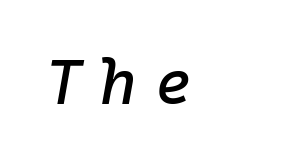
{"italic": "yes", "lean": "right", "slant_degrees": 10, "width": "normal", "stroke_contrast": "low", "x_height": "medium", "monospaced": "yes", "underline": "no", "letter_spacing": "wide", "letter_spacing_em": 0.29, "glyph_px": 63}
